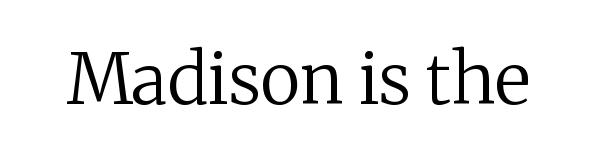
Q: Is the text bold? A: No.
Q: Is the text italic (slanted)? A: No, it is upright.
Q: Is the typeface a serif or a sans-serif typeface? A: Serif.
Q: Is the text underlined? A: No.
Q: Is the spacing between letters normal or unusually wide? A: Normal.
Q: Width (condensed, normal, or wide)? A: Normal.
Q: Stroke contrast? A: Medium.
Q: x-height? A: Medium.
Q: Monospaced? A: No.
